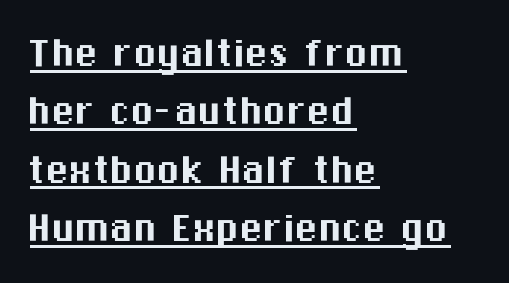
{"serif": "no", "italic": "no", "width": "normal", "stroke_contrast": "medium", "x_height": "medium", "monospaced": "no", "underline": "yes", "align": "left", "line_spacing_ratio": 1.24, "letter_spacing": "normal", "letter_spacing_em": 0.0, "glyph_px": 47}
